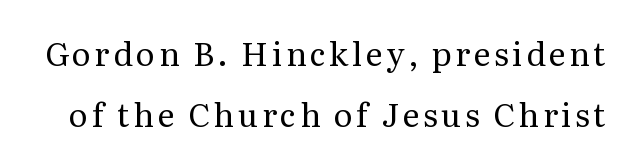
Airy leading. A typesetter would call this proportional, since set widths differ per character. Stems and bowls with no extra thickness — not bold. A serif font was chosen for this passage.
